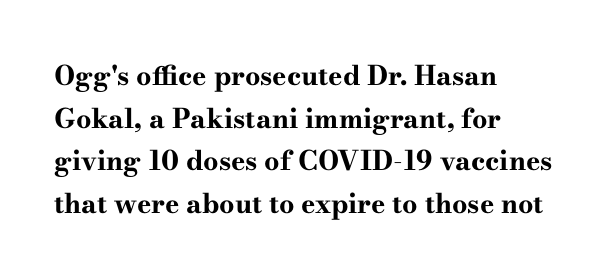
Q: Is the text bold? A: Yes.
Q: Is the text italic (slanted)? A: No, it is upright.
Q: Is the text underlined? A: No.
Q: How is the paragraph aligned? A: Left-aligned.
Q: Is the spacing between letters normal or unusually wide? A: Normal.
Q: Is the spacing between lines tight, normal or loose? A: Normal.
